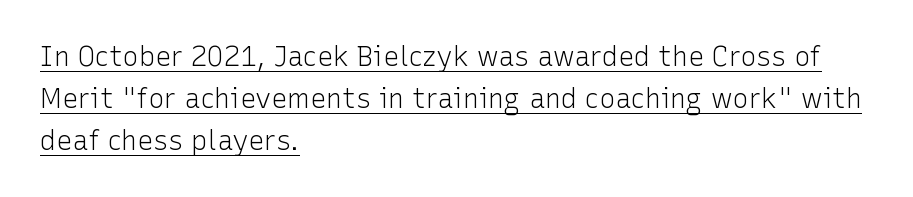
Quick note: not italic, upright. This sample uses plain, unmodified letter spacing. No extra ink here — the face is not bold. The words here are underlined.
